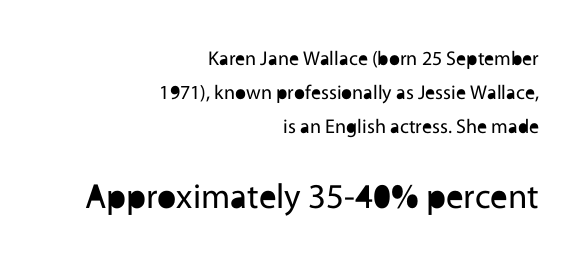
Letter spacing: default. The passage shown is not bold in any degree. Grotesque or geometric, the face here clearly has no serifs. Check under the words: just untouched page. Do the characters align in a grid? No, the font is proportional.
